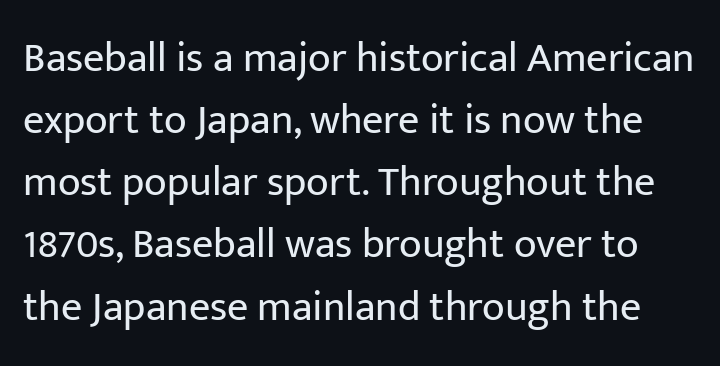
{"serif": "no", "italic": "no", "bold": "no", "weight": "regular", "width": "normal", "stroke_contrast": "low", "x_height": "medium", "monospaced": "no", "underline": "no", "line_spacing": "normal", "line_spacing_ratio": 1.48, "letter_spacing": "normal", "letter_spacing_em": 0.0, "glyph_px": 42}
